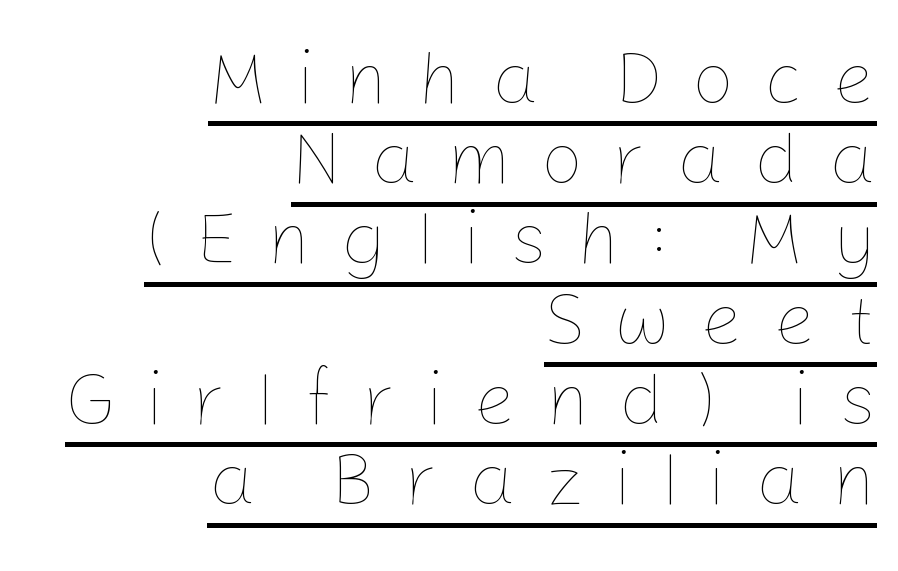
Q: Is the text bold? A: No.
Q: Is the text italic (slanted)? A: No, it is upright.
Q: Is the text underlined? A: Yes.
Q: How is the paragraph aligned? A: Right-aligned.
Q: Is the spacing between letters normal or unusually wide? A: Unusually wide.
Q: Is the spacing between lines tight, normal or loose? A: Tight.
Q: Width (condensed, normal, or wide)? A: Normal.
Q: Stroke contrast? A: Low.
Q: x-height? A: Medium.
Q: Monospaced? A: No.
